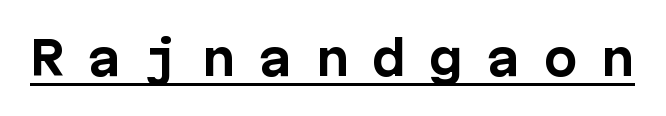
Students, this is bold: see how much ink each stroke carries. Look at the bottom of the vertical strokes: they stop flat, with no serifs. In terms of posture, this sample is upright. This rendering widens character spacing well past its baseline value. A continuous stroke trails under the words, as in a hyperlink.
